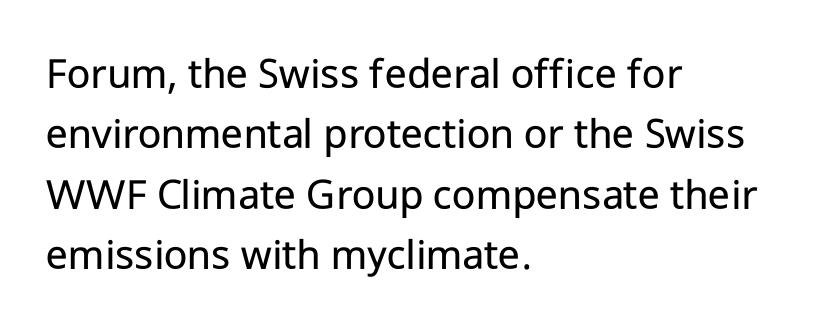
Underlining? Definitely not there. Stems and bowls with no extra thickness — not bold. Is the letter spacing exaggerated? No — it looks like the ordinary default. Type style note: lacks serifs. Horizontally, the lines are justified to the leading edge only.
